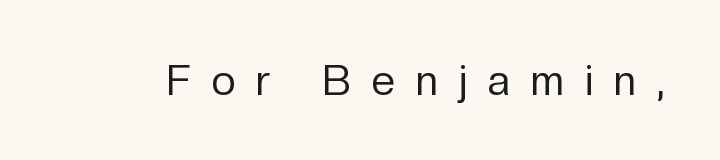
The characters are drawn with everyday or finer stroke widths. Lines of text with bare space underneath. Think of a printed novel: that variable character pitch is what you see here. Each letter's strokes conclude bluntly, with no projecting serifs. What stands out about the letter spacing? Its width — letters are far apart.
